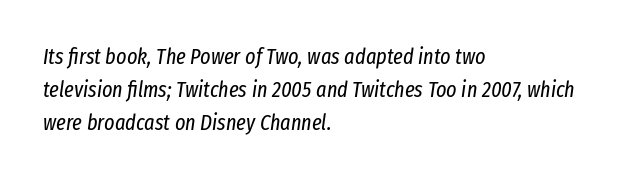
{"italic": "yes", "lean": "right", "slant_degrees": 8, "bold": "no", "underline": "no", "align": "left", "line_spacing": "normal", "line_spacing_ratio": 1.5, "letter_spacing": "normal", "letter_spacing_em": 0.0, "glyph_px": 22}
